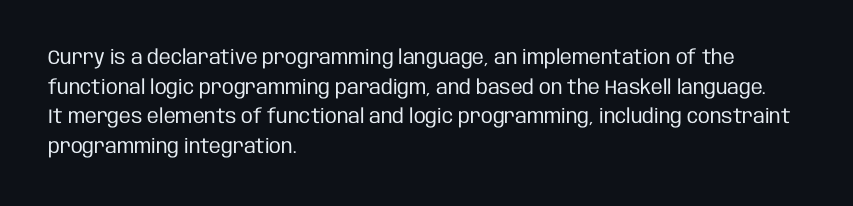
Q: Is the text bold? A: No.
Q: Is the text italic (slanted)? A: No, it is upright.
Q: Is the text underlined? A: No.
Q: How is the paragraph aligned? A: Left-aligned.
Q: Is the spacing between letters normal or unusually wide? A: Normal.
Q: Is the spacing between lines tight, normal or loose? A: Normal.
